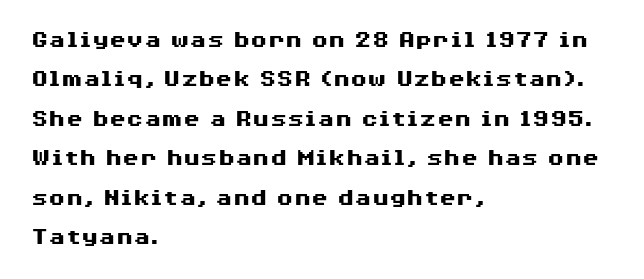
Q: Is the text bold? A: Yes.
Q: Is the text italic (slanted)? A: No, it is upright.
Q: Is the text underlined? A: No.
Q: How is the paragraph aligned? A: Left-aligned.
Q: Is the spacing between letters normal or unusually wide? A: Normal.
Q: Is the spacing between lines tight, normal or loose? A: Normal.
